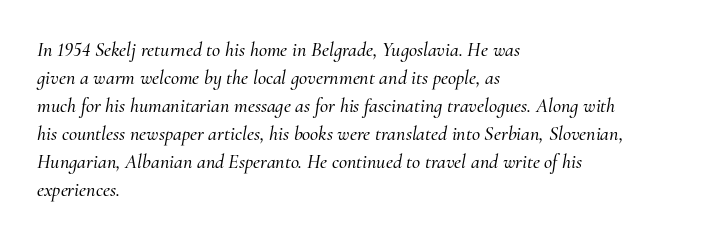
{"italic": "yes", "lean": "right", "slant_degrees": 10, "underline": "no", "align": "left", "line_spacing": "normal", "line_spacing_ratio": 1.4, "letter_spacing": "normal", "letter_spacing_em": 0.0, "glyph_px": 20}
